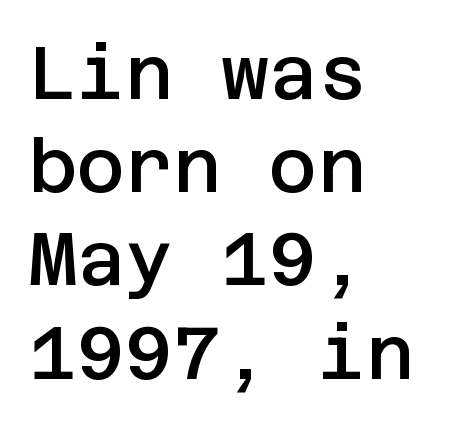
{"serif": "no", "italic": "no", "bold": "semi", "weight": "semibold", "width": "normal", "stroke_contrast": "low", "x_height": "large", "underline": "no", "align": "left", "line_spacing": "normal", "line_spacing_ratio": 1.26, "letter_spacing": "normal", "letter_spacing_em": 0.0, "glyph_px": 74}
